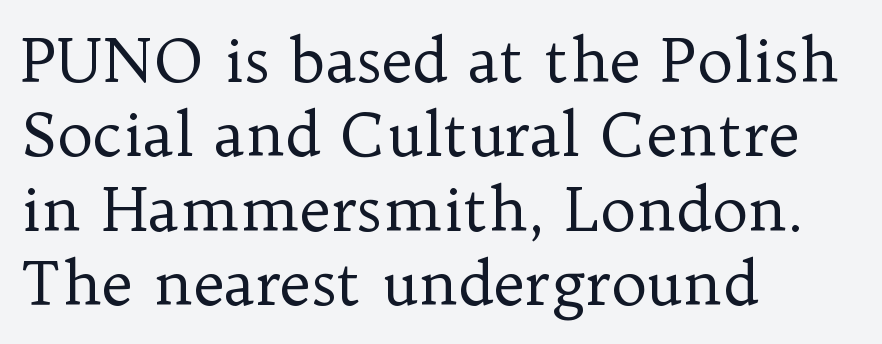
How are the letters spaced? Ordinarily, with no added tracking. Decoration check: the copy has no underline. The strokes are not fattened; the text isn't bold. The passage shown is typed in a proportional face where columns would drift.
